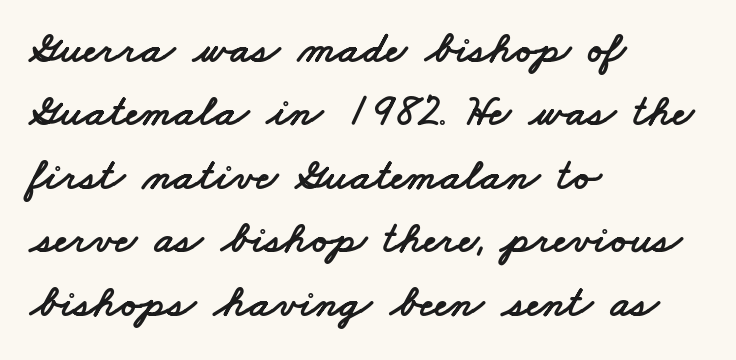
{"serif": "no", "width": "wide", "stroke_contrast": "low", "x_height": "small", "monospaced": "no", "underline": "no", "align": "left", "line_spacing": "normal", "line_spacing_ratio": 1.41, "letter_spacing": "normal", "letter_spacing_em": 0.0, "glyph_px": 45}
